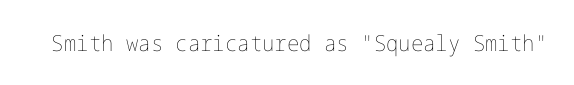
The image shows 22 px text type, upright; set normal letter spacing, not underlined.
